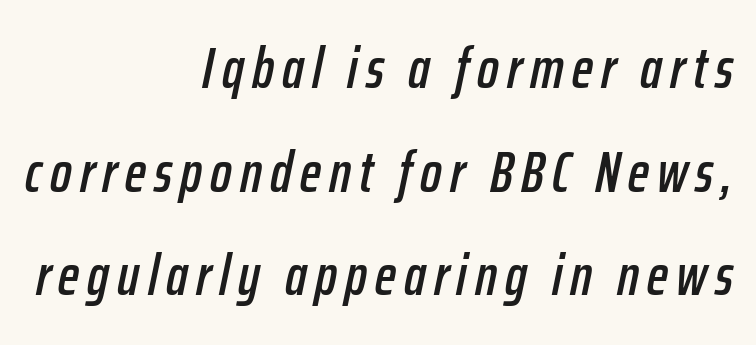
{"italic": "yes", "lean": "right", "slant_degrees": 12, "width": "condensed", "stroke_contrast": "low", "x_height": "medium", "monospaced": "no", "underline": "no", "align": "right", "line_spacing_ratio": 1.82, "glyph_px": 57}
